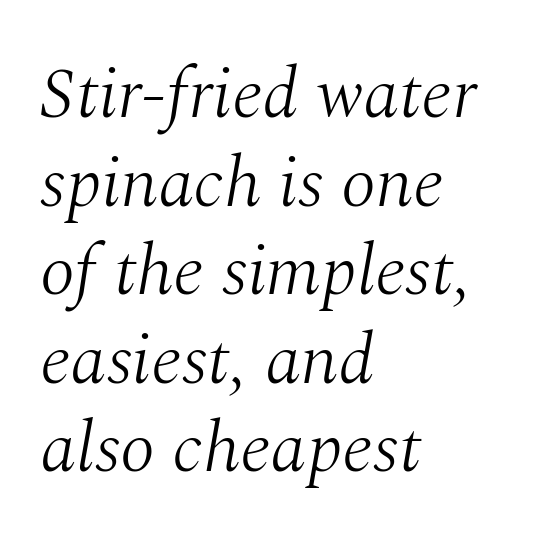
The image shows 72 px light serif type, italic (leaning right); set left-aligned, line spacing 1.23x, normal letter spacing, not underlined; medium stroke contrast and a medium x-height.
